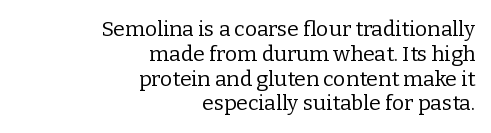
{"italic": "no", "bold": "no", "underline": "no", "align": "right", "line_spacing_ratio": 1.18, "letter_spacing": "normal", "letter_spacing_em": 0.0, "glyph_px": 21}
